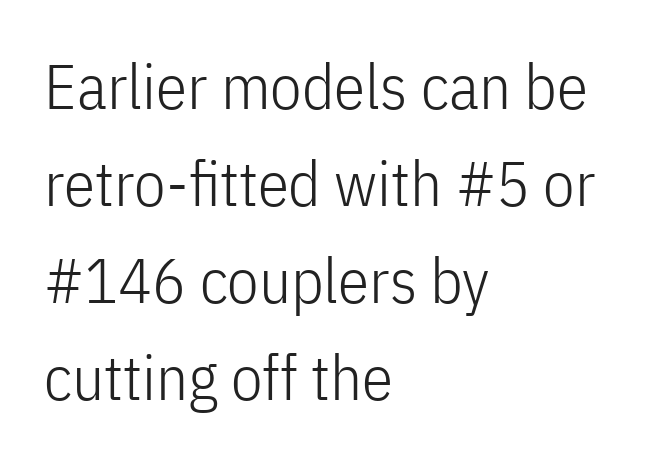
Q: Is the text bold? A: No.
Q: Is the text italic (slanted)? A: No, it is upright.
Q: Is the typeface a serif or a sans-serif typeface? A: Sans-serif.
Q: Is the text underlined? A: No.
Q: How is the paragraph aligned? A: Left-aligned.
Q: Is the spacing between letters normal or unusually wide? A: Normal.
Q: Is the spacing between lines tight, normal or loose? A: Normal.
Q: Width (condensed, normal, or wide)? A: Condensed.
Q: Stroke contrast? A: Low.
Q: x-height? A: Medium.
Q: Monospaced? A: No.
